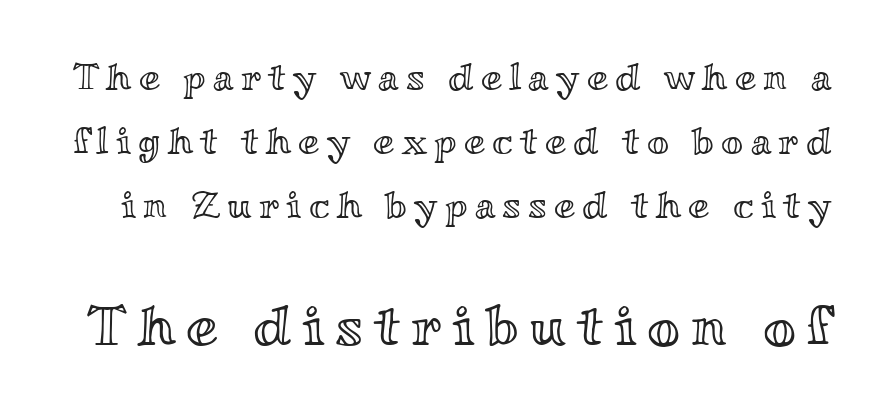
Q: Is the text italic (slanted)? A: No, it is upright.
Q: Is the text underlined? A: No.
Q: Is the spacing between lines tight, normal or loose? A: Normal.
Q: Which block of text is set in a larger size, the first (top) or the second (bottom)? A: The second (bottom) one.
Q: Width (condensed, normal, or wide)? A: Wide.
Q: x-height? A: Small.
Q: Monospaced? A: No.
